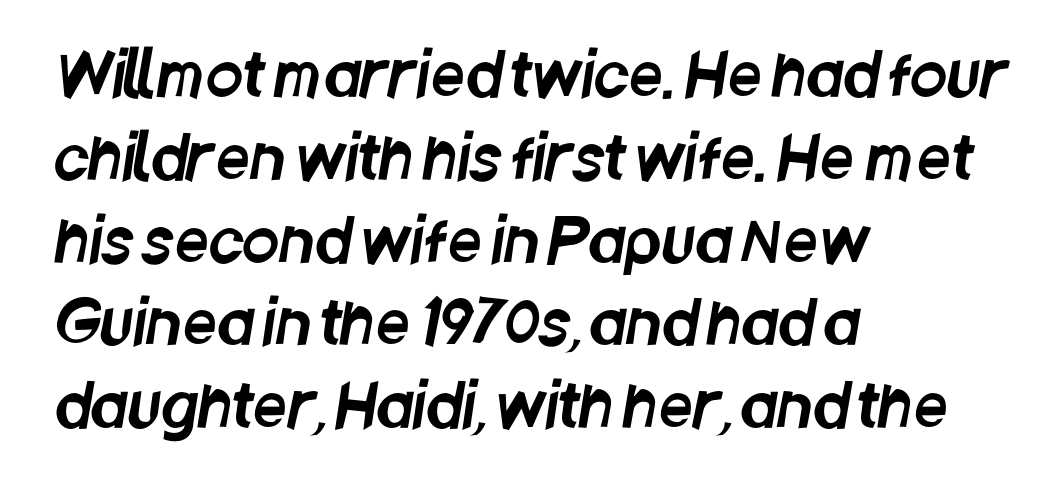
{"serif": "no", "width": "condensed", "stroke_contrast": "low", "x_height": "large", "monospaced": "no", "underline": "no", "align": "left", "line_spacing": "normal", "line_spacing_ratio": 1.38, "letter_spacing": "normal", "letter_spacing_em": 0.0, "glyph_px": 60}
